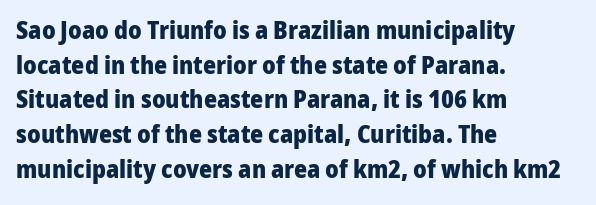
The type sits square on the baseline with zero lean. Summary of weight: heavy, a full bold. Rule under the text: the space is simply empty. Is the letter spacing exaggerated? No — it looks like the ordinary default.
